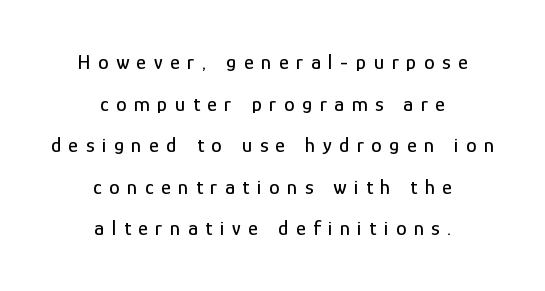
{"italic": "no", "underline": "no", "align": "center", "line_spacing": "loose", "line_spacing_ratio": 1.98, "letter_spacing": "wide", "letter_spacing_em": 0.36, "glyph_px": 21}
